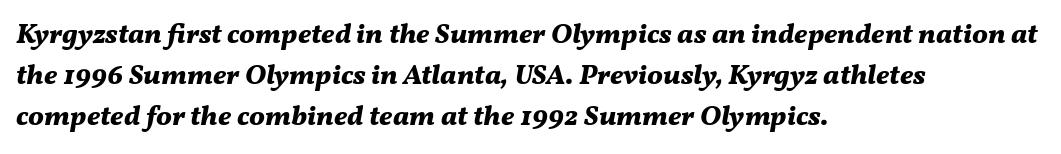
The image shows 28 px bold type, italic (leaning right); set left-aligned, normal line spacing (1.46x), normal letter spacing, not underlined; medium stroke contrast and a medium x-height.
